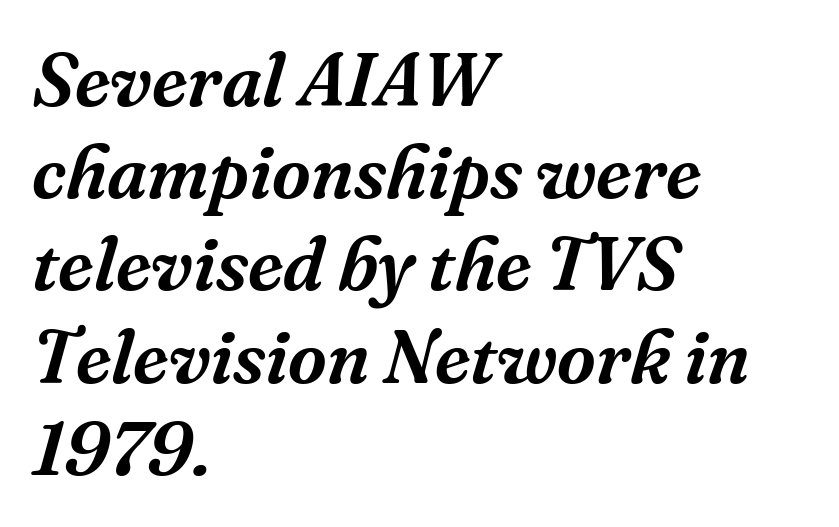
Honestly, there is no underline to notice here at all. These lines were composed using italics. Students, note that the glyphs here touch the page at normal intervals. Here the designer chose a conventional face with non-uniform glyph widths. The lines in this sample share a left origin and differ only in where they stop. I'd call this a serif setting — the letters wear small feet.
